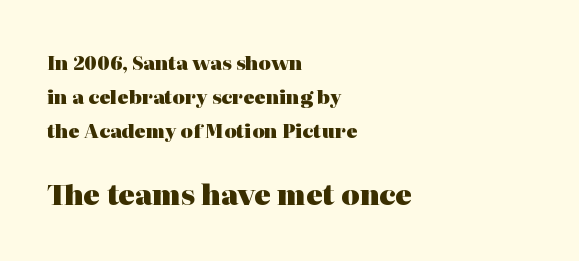
{"serif": "yes", "italic": "no", "bold": "yes", "weight": "heavy", "width": "normal", "stroke_contrast": "high", "x_height": "medium", "monospaced": "no", "underline": "no", "align": "left", "line_spacing_ratio": 1.8, "letter_spacing": "normal", "letter_spacing_em": 0.0, "larger_block": "second", "size_ratio": 1.47, "glyph_px": 28}
